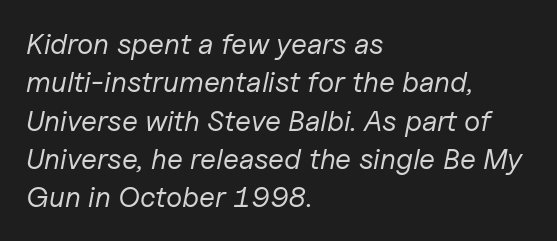
The image shows 29 px regular-weight type, italic (leaning right); set left-aligned, normal line spacing (1.32x), normal letter spacing, not underlined; low stroke contrast and a medium x-height.
